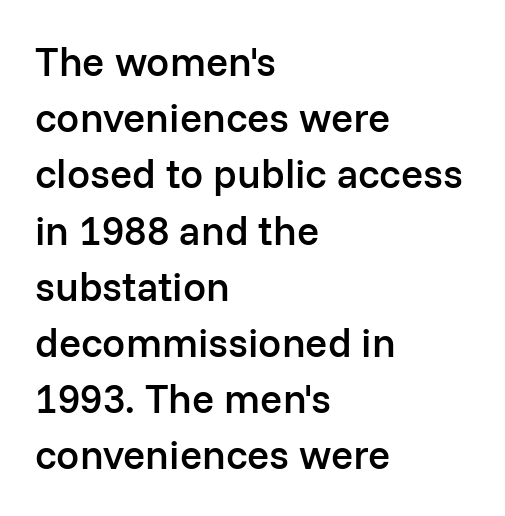
{"serif": "no", "italic": "no", "bold": "semi", "weight": "semibold", "width": "normal", "stroke_contrast": "low", "x_height": "medium", "monospaced": "no", "underline": "no", "align": "left", "line_spacing": "normal", "line_spacing_ratio": 1.37, "letter_spacing": "normal", "letter_spacing_em": 0.0, "glyph_px": 41}
